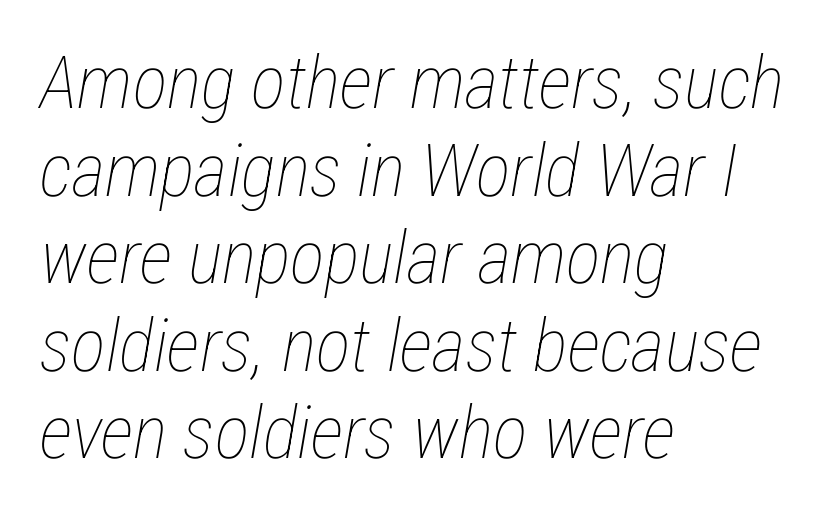
{"italic": "yes", "lean": "right", "slant_degrees": 12, "bold": "no", "weight": "thin", "width": "condensed", "stroke_contrast": "low", "x_height": "medium", "monospaced": "no", "underline": "no", "align": "left", "line_spacing_ratio": 1.2, "letter_spacing": "normal", "letter_spacing_em": 0.0, "glyph_px": 73}
